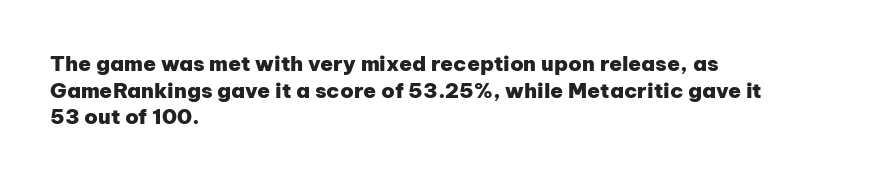
The image shows 21 px bold type, upright; set left-aligned, normal line spacing (1.27x), normal letter spacing, not underlined.
